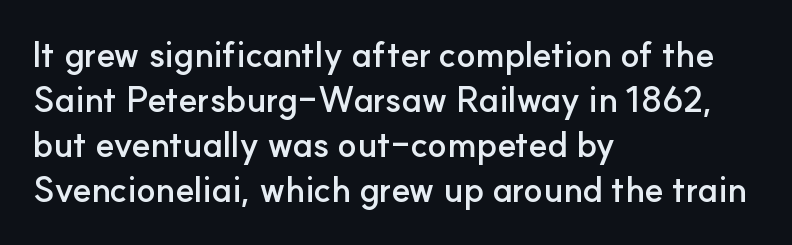
The image shows 35 px semibold sans-serif type, upright; set left-aligned, normal line spacing (1.29x), normal letter spacing, not underlined; low stroke contrast and a small x-height.
